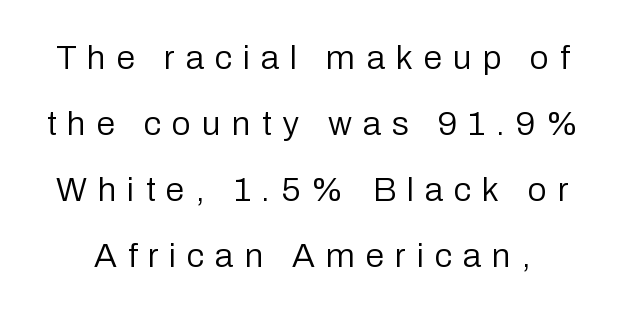
The image shows 34 px regular-weight sans-serif type, upright; set loose line spacing (1.94x), unusually wide letter spacing (+0.32 em), not underlined; low stroke contrast and a medium x-height.
